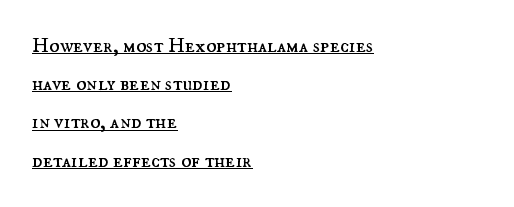
Quick note: not italic, upright. Quick note: underline on. Each line starts at the same left margin while the right side varies. Compared with a typical body face, this is equally light or lighter still. The tracking reads as untouched default to a designer's eye.
